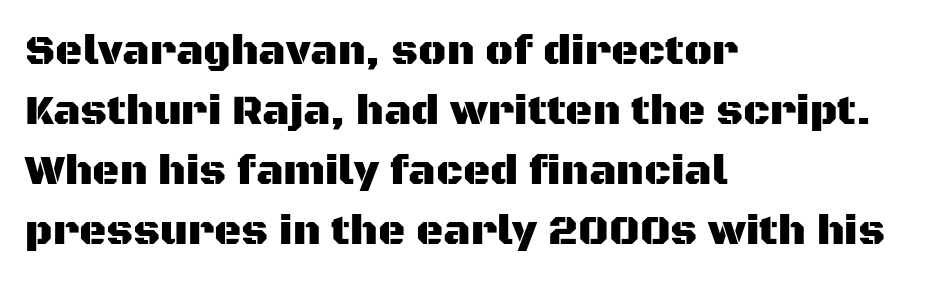
Here the designer chose a conventional face with non-uniform glyph widths. Baseline-to-baseline distance is the conventional proportion of letter height. Characters remain perfectly vertical along every line. Nothing sits at the stroke ends, so this counts as sans-serif.
